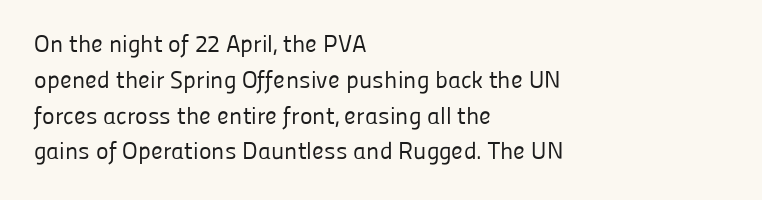
The image shows 24 px text type, upright; set left-aligned, normal line spacing (1.49x), normal letter spacing, not underlined.
